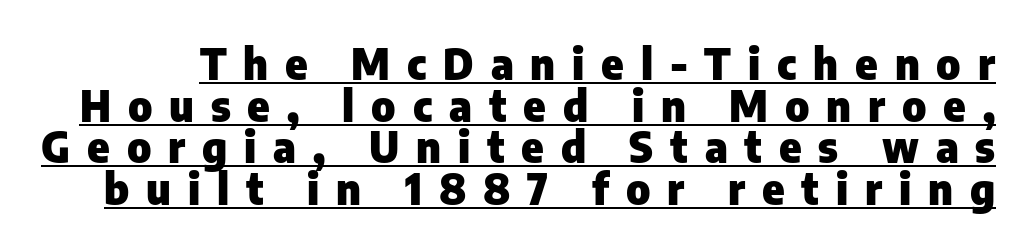
Q: Is the text bold? A: Yes.
Q: Is the text italic (slanted)? A: No, it is upright.
Q: Is the typeface a serif or a sans-serif typeface? A: Sans-serif.
Q: Is the text underlined? A: Yes.
Q: Is the spacing between letters normal or unusually wide? A: Unusually wide.
Q: Is the spacing between lines tight, normal or loose? A: Tight.
Q: Width (condensed, normal, or wide)? A: Normal.
Q: Stroke contrast? A: Low.
Q: x-height? A: Medium.
Q: Monospaced? A: No.
